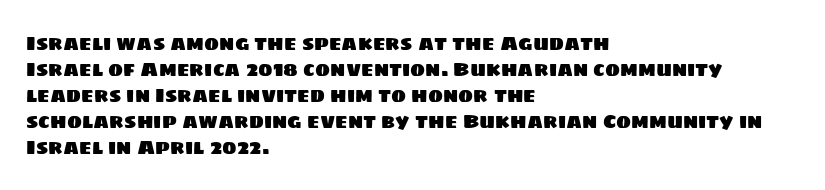
Q: Is the text underlined? A: No.
Q: How is the paragraph aligned? A: Left-aligned.
Q: Is the spacing between letters normal or unusually wide? A: Normal.
Q: Is the spacing between lines tight, normal or loose? A: Normal.
